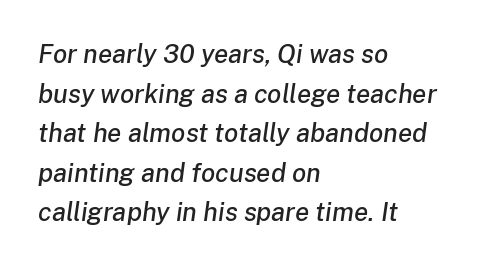
Q: Is the text italic (slanted)? A: Yes, it leans right by about 8 degrees.
Q: Is the text underlined? A: No.
Q: How is the paragraph aligned? A: Left-aligned.
Q: Is the spacing between letters normal or unusually wide? A: Normal.
Q: Is the spacing between lines tight, normal or loose? A: Normal.
